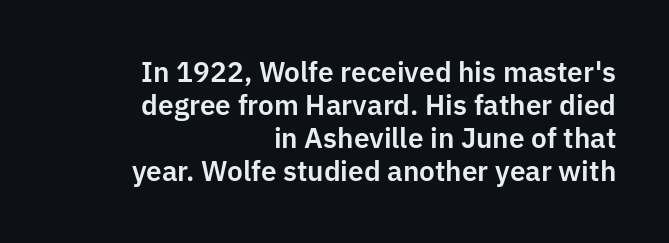
Q: Is the text italic (slanted)? A: No, it is upright.
Q: Is the typeface a serif or a sans-serif typeface? A: Sans-serif.
Q: Is the text underlined? A: No.
Q: How is the paragraph aligned? A: Right-aligned.
Q: Is the spacing between letters normal or unusually wide? A: Normal.
Q: Width (condensed, normal, or wide)? A: Normal.
Q: Stroke contrast? A: Low.
Q: x-height? A: Medium.
Q: Monospaced? A: No.
